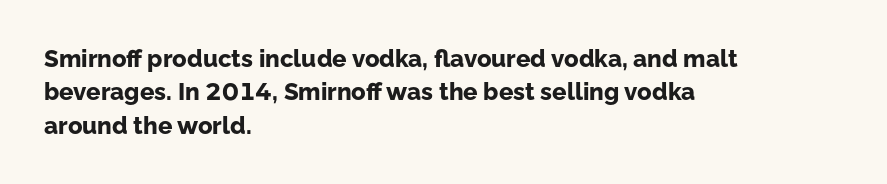
Q: Is the text bold? A: Yes.
Q: Is the text italic (slanted)? A: No, it is upright.
Q: Is the text underlined? A: No.
Q: How is the paragraph aligned? A: Left-aligned.
Q: Is the spacing between letters normal or unusually wide? A: Normal.
Q: Is the spacing between lines tight, normal or loose? A: Normal.
